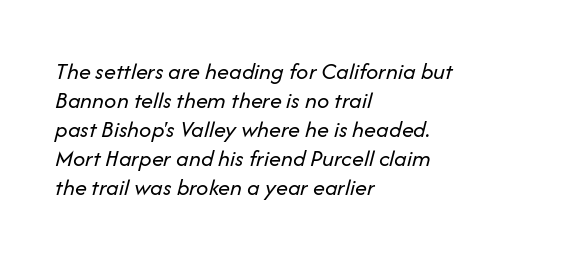
The image shows 24 px text type, italic (leaning right); set left-aligned, line spacing 1.21x, normal letter spacing, not underlined.
